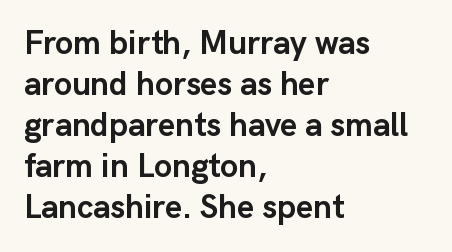
Q: Is the text bold? A: Yes.
Q: Is the text italic (slanted)? A: No, it is upright.
Q: Is the typeface a serif or a sans-serif typeface? A: Sans-serif.
Q: Is the text underlined? A: No.
Q: How is the paragraph aligned? A: Left-aligned.
Q: Is the spacing between letters normal or unusually wide? A: Normal.
Q: Width (condensed, normal, or wide)? A: Normal.
Q: Stroke contrast? A: Low.
Q: x-height? A: Medium.
Q: Monospaced? A: No.
